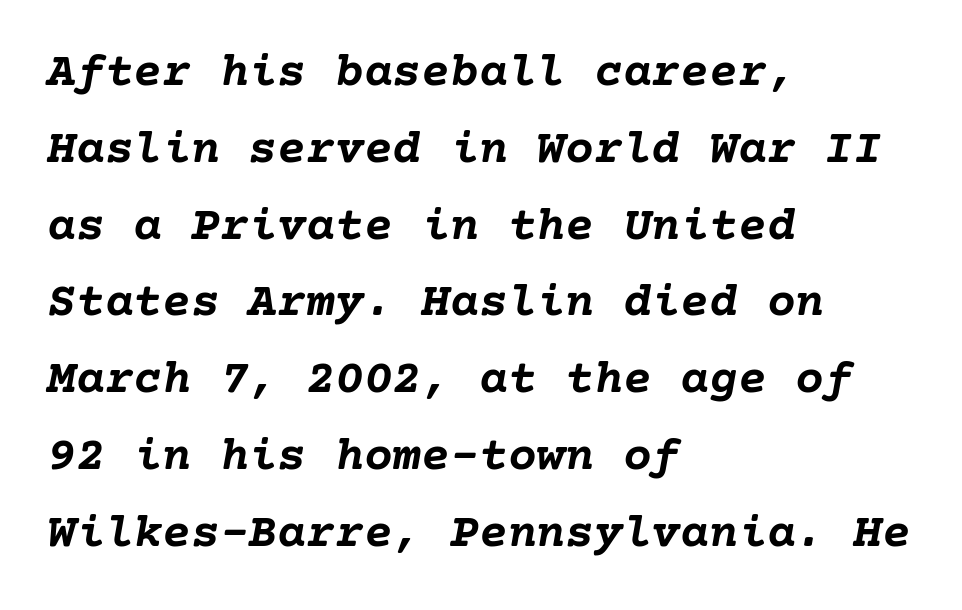
{"italic": "yes", "lean": "right", "slant_degrees": 10, "bold": "yes", "weight": "semibold", "width": "normal", "stroke_contrast": "low", "x_height": "medium", "underline": "no", "align": "left", "line_spacing": "normal", "line_spacing_ratio": 1.6, "letter_spacing": "normal", "letter_spacing_em": 0.0, "glyph_px": 48}
